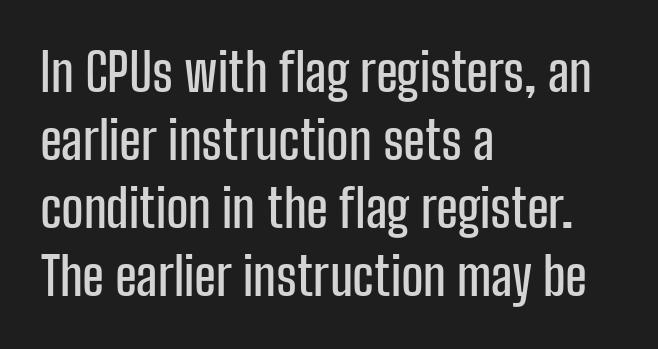
The image shows 52 px condensed sans-serif type, upright; set left-aligned, normal line spacing (1.31x), normal letter spacing, not underlined; low stroke contrast and a medium x-height.
